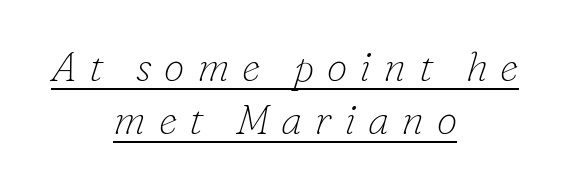
{"serif": "yes", "italic": "yes", "lean": "right", "slant_degrees": 16, "bold": "no", "weight": "thin", "width": "normal", "stroke_contrast": "low", "x_height": "small", "monospaced": "no", "underline": "yes", "align": "center", "line_spacing": "normal", "line_spacing_ratio": 1.27, "letter_spacing": "wide", "letter_spacing_em": 0.29, "glyph_px": 42}
